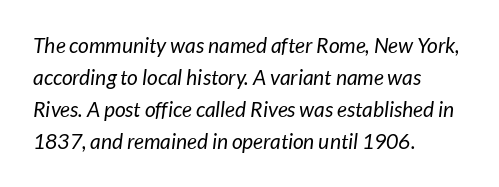
Q: Is the text bold? A: No.
Q: Is the text underlined? A: No.
Q: How is the paragraph aligned? A: Left-aligned.
Q: Is the spacing between letters normal or unusually wide? A: Normal.
Q: Is the spacing between lines tight, normal or loose? A: Normal.
